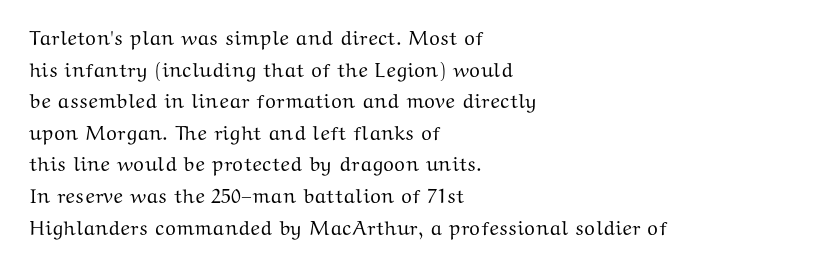
Q: Is the text italic (slanted)? A: No, it is upright.
Q: Is the text underlined? A: No.
Q: How is the paragraph aligned? A: Left-aligned.
Q: Is the spacing between letters normal or unusually wide? A: Normal.
Q: Is the spacing between lines tight, normal or loose? A: Normal.
